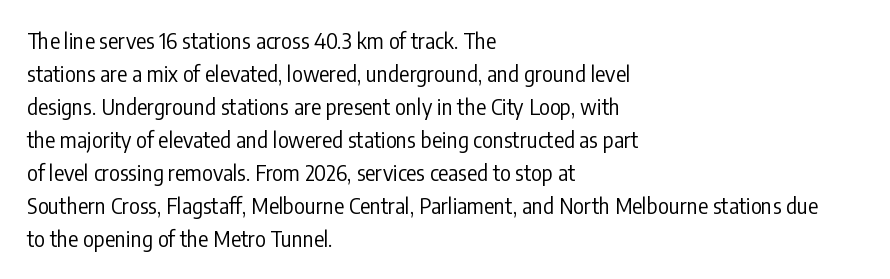
The image shows 21 px text type, upright; set left-aligned, normal line spacing (1.57x), normal letter spacing, not underlined.
